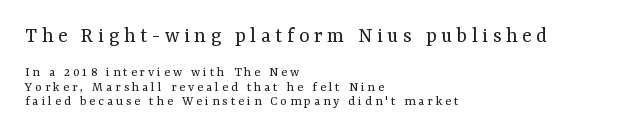
Descender tails drop into unmarked territory. Compared with typical body copy, the letter spacing here is much looser. The weight tops out at a normal text grade. Italic: no, the glyphs are upright roman. Here the first block reads like a headline and the second like body copy.
